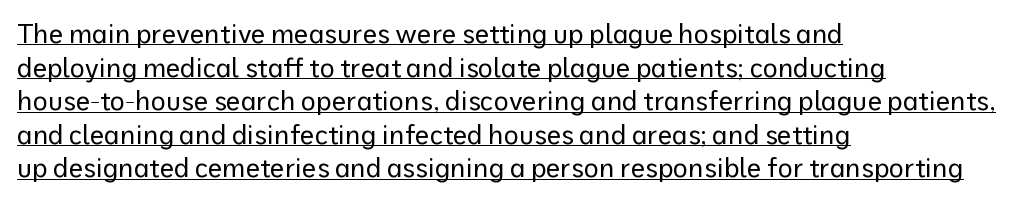
Unbolded letterforms with no extra heft. Inter-character spacing is left at the font's built-in metrics. Notice how the stems are strictly vertical — no italics here. Students, observe the line beneath the letters — that is underlining. Interline gaps are of average width in this sample. The paragraph has a hard left edge and a soft right edge.
